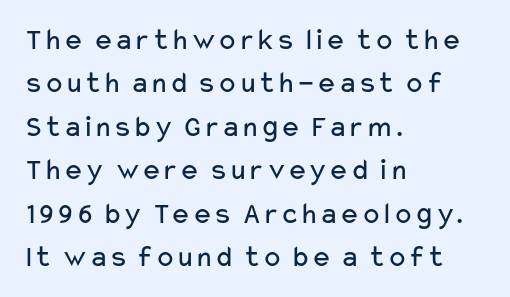
{"serif": "no", "italic": "no", "bold": "no", "weight": "regular", "width": "wide", "stroke_contrast": "low", "x_height": "medium", "monospaced": "no", "underline": "no", "align": "left", "line_spacing": "normal", "line_spacing_ratio": 1.4, "letter_spacing": "normal", "letter_spacing_em": 0.0, "glyph_px": 31}
